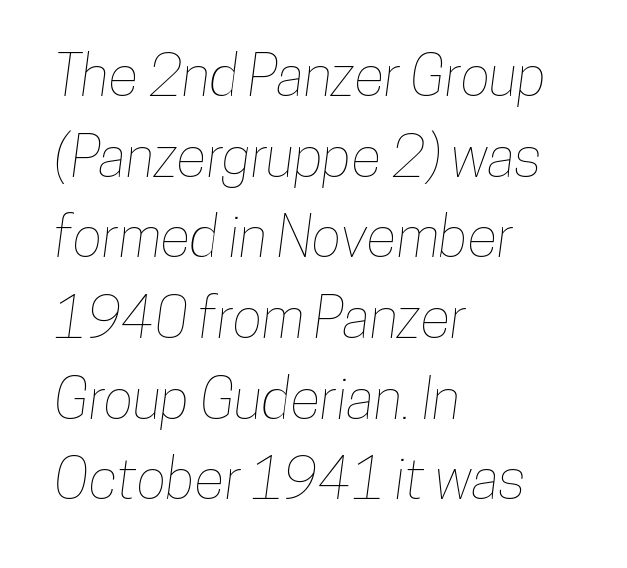
Q: Is the text underlined? A: No.
Q: How is the paragraph aligned? A: Left-aligned.
Q: Is the spacing between letters normal or unusually wide? A: Normal.
Q: Is the spacing between lines tight, normal or loose? A: Normal.
Q: Width (condensed, normal, or wide)? A: Condensed.
Q: Stroke contrast? A: Low.
Q: x-height? A: Medium.
Q: Monospaced? A: No.
